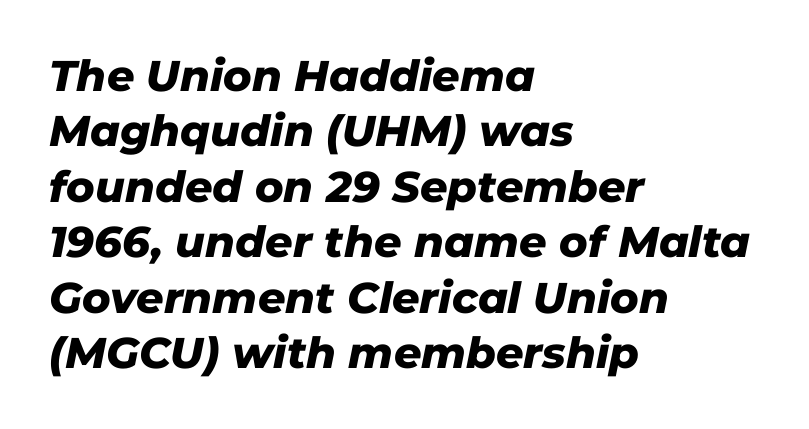
The image shows 43 px heavy type, italic (leaning right); set left-aligned, normal line spacing (1.29x), normal letter spacing, not underlined; low stroke contrast and a medium x-height.
